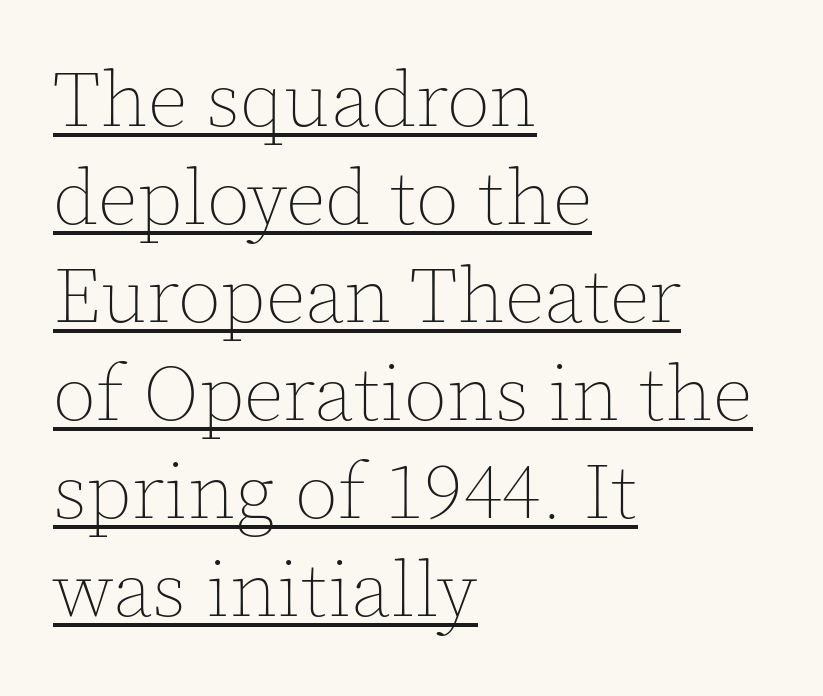
Note the varied advance widths — an 'i' is clearly narrower than an 'm'. Notice how a bar underscores the lettering throughout. Rendered with straight, roman letterforms. A student would call this left alignment; a typographer would say flush left, rag right.
